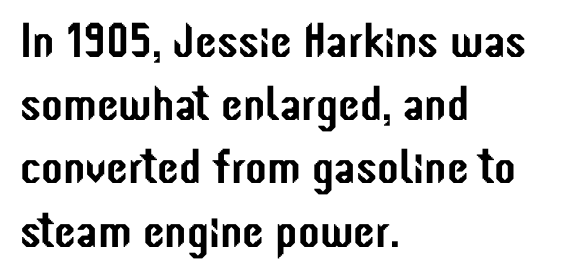
The image shows 49 px condensed sans-serif type, upright; set left-aligned, normal line spacing (1.29x), normal letter spacing, not underlined; low stroke contrast and a medium x-height.
